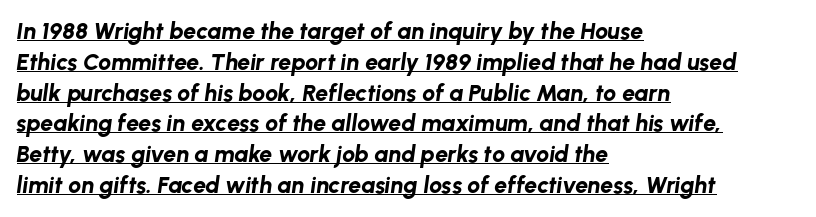
Line beginnings align vertically; line endings do not. Caption: lettering with a line underneath. Each glyph is drawn with heavy, bold strokes. This sample uses an oblique cut, with every glyph tilted off the vertical.
